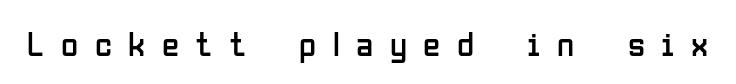
The image shows 35 px regular-weight, condensed sans-serif type, upright; set unusually wide letter spacing (+0.47 em), not underlined; low stroke contrast and a medium x-height.
